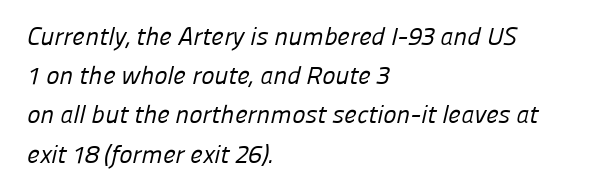
Q: Is the text bold? A: No.
Q: Is the text underlined? A: No.
Q: How is the paragraph aligned? A: Left-aligned.
Q: Is the spacing between letters normal or unusually wide? A: Normal.
Q: Is the spacing between lines tight, normal or loose? A: Normal.
